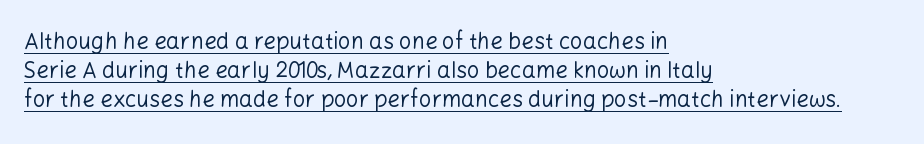
{"italic": "no", "bold": "no", "underline": "yes", "align": "left", "line_spacing": "normal", "line_spacing_ratio": 1.32, "letter_spacing": "normal", "letter_spacing_em": 0.0, "glyph_px": 22}
